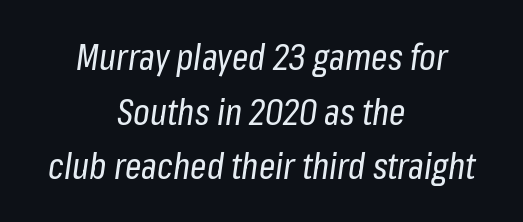
Both edges are ragged and mirror each other, which tells us the setting is centered. This sample has the flowing, uneven cadence of proportional lettering. Leading: standard. This rendering features lettering with no underline. The strokes are not fattened; the text isn't bold.
